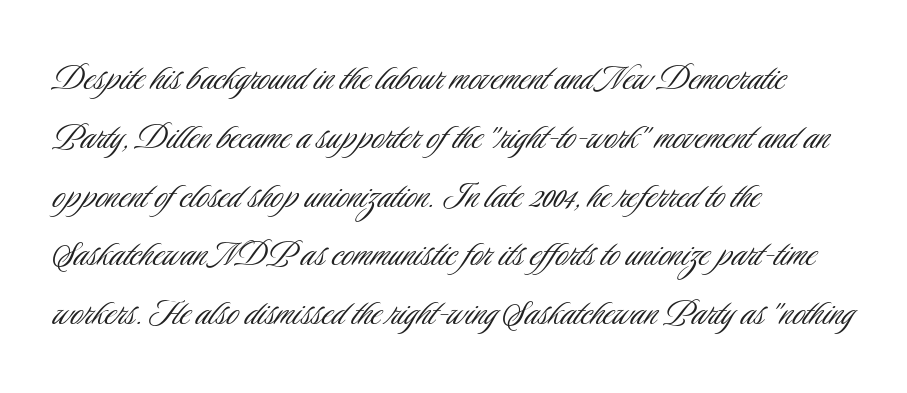
The image shows 42 px light, condensed sans-serif type; set left-aligned, normal line spacing (1.4x), normal letter spacing, not underlined; low stroke contrast and a small x-height.
